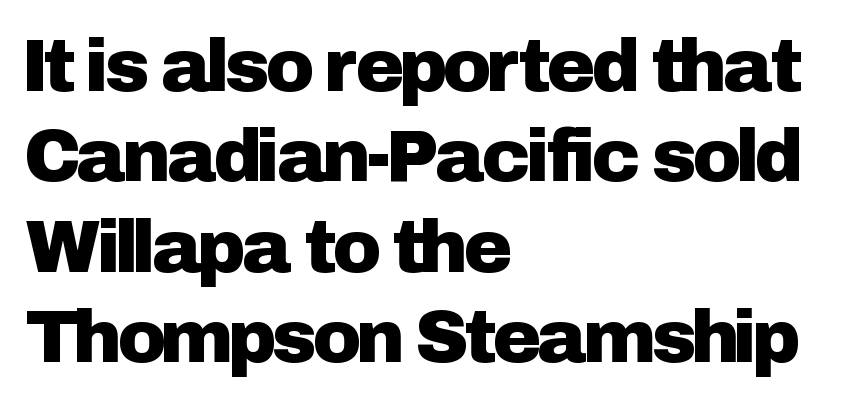
Q: Is the text italic (slanted)? A: No, it is upright.
Q: Is the typeface a serif or a sans-serif typeface? A: Sans-serif.
Q: Is the text underlined? A: No.
Q: How is the paragraph aligned? A: Left-aligned.
Q: Is the spacing between letters normal or unusually wide? A: Normal.
Q: Width (condensed, normal, or wide)? A: Normal.
Q: Stroke contrast? A: Low.
Q: x-height? A: Medium.
Q: Monospaced? A: No.
